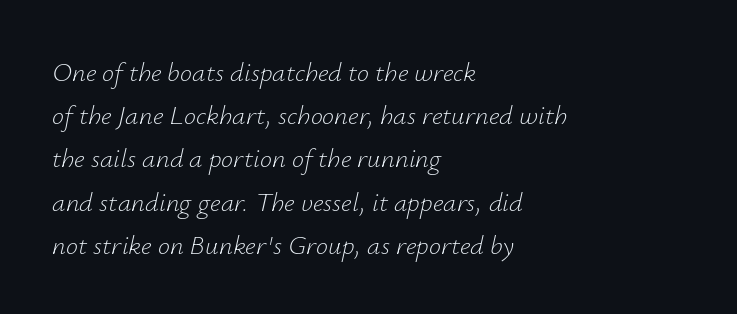
The image shows 27 px text type, italic (leaning right); set left-aligned, normal line spacing (1.6x), normal letter spacing, not underlined.
